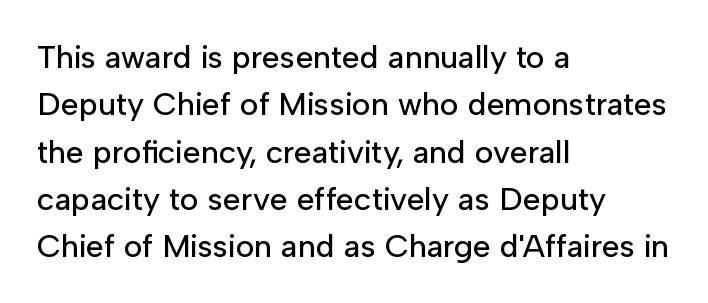
Q: Is the text italic (slanted)? A: No, it is upright.
Q: Is the typeface a serif or a sans-serif typeface? A: Sans-serif.
Q: Is the text underlined? A: No.
Q: How is the paragraph aligned? A: Left-aligned.
Q: Is the spacing between letters normal or unusually wide? A: Normal.
Q: Is the spacing between lines tight, normal or loose? A: Normal.
Q: Width (condensed, normal, or wide)? A: Normal.
Q: Stroke contrast? A: Low.
Q: x-height? A: Medium.
Q: Monospaced? A: No.
